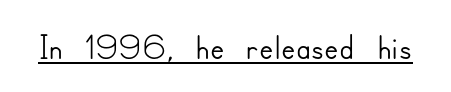
Nobody touched the tracking dial on this one. Grotesque or geometric, the face here clearly has no serifs. These lines are rendered in a variable-pitch font. The typography opts for an upright posture over an oblique one. Compared with undecorated copy, this sample adds a rule below the words.
